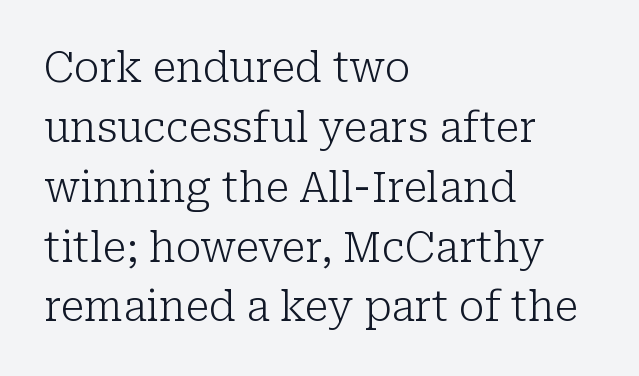
Q: Is the text bold? A: No.
Q: Is the text italic (slanted)? A: No, it is upright.
Q: Is the typeface a serif or a sans-serif typeface? A: Serif.
Q: Is the text underlined? A: No.
Q: How is the paragraph aligned? A: Left-aligned.
Q: Is the spacing between letters normal or unusually wide? A: Normal.
Q: Is the spacing between lines tight, normal or loose? A: Normal.
Q: Width (condensed, normal, or wide)? A: Normal.
Q: Stroke contrast? A: Low.
Q: x-height? A: Medium.
Q: Monospaced? A: No.
